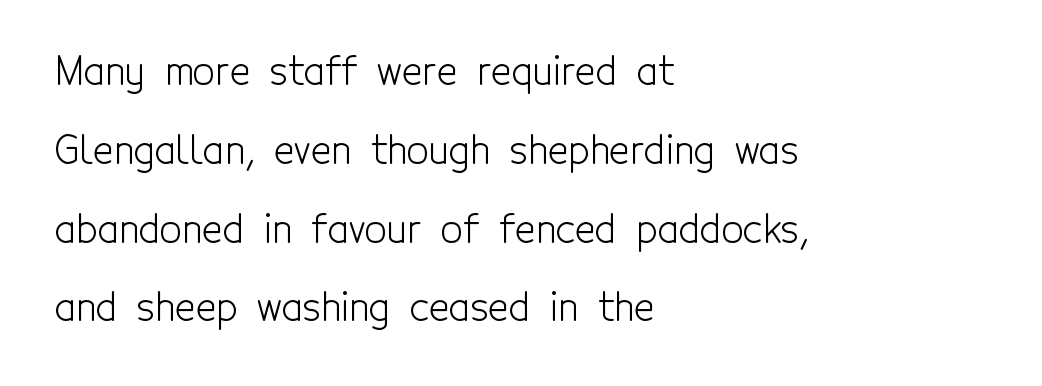
The image shows 39 px light, condensed sans-serif type, upright; set left-aligned, loose line spacing (2.02x), normal letter spacing, not underlined; a medium x-height.
